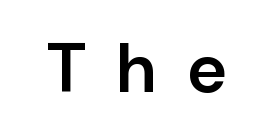
Set as a demibold, roughly 600 on the weight scale. Has an underline been added? It has not. Characters follow at a spacing far wider than the type designer built in. Posture: straight, roman, zero tilt.
